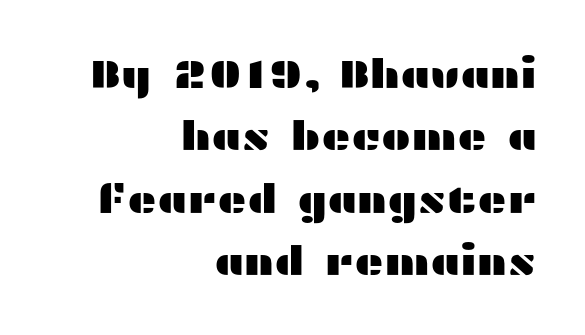
The image shows 40 px wide sans-serif type, upright; set right-aligned, normal line spacing (1.56x), normal letter spacing, not underlined; medium stroke contrast and a medium x-height.
